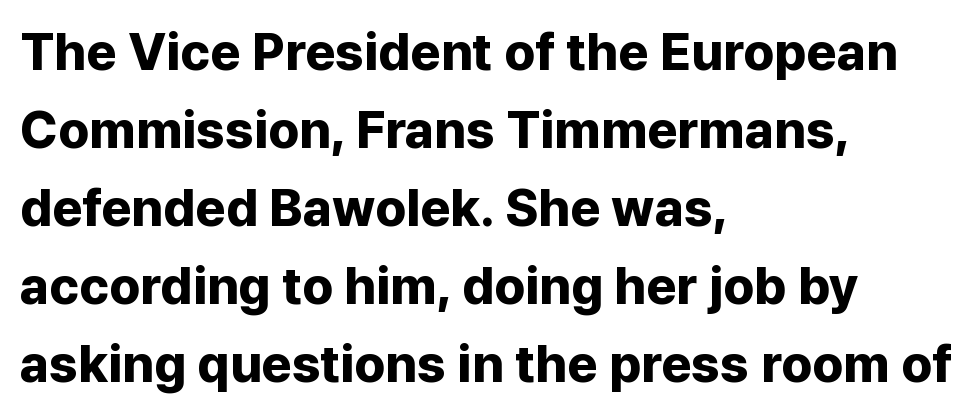
The image shows 52 px bold sans-serif type, upright; set left-aligned, normal line spacing (1.5x), normal letter spacing, not underlined; low stroke contrast and a medium x-height.
